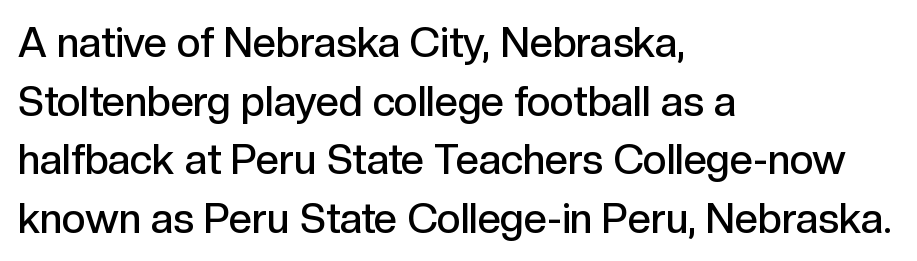
The image shows 41 px semibold sans-serif type, upright; set left-aligned, normal line spacing (1.43x), normal letter spacing, not underlined; a medium x-height.
